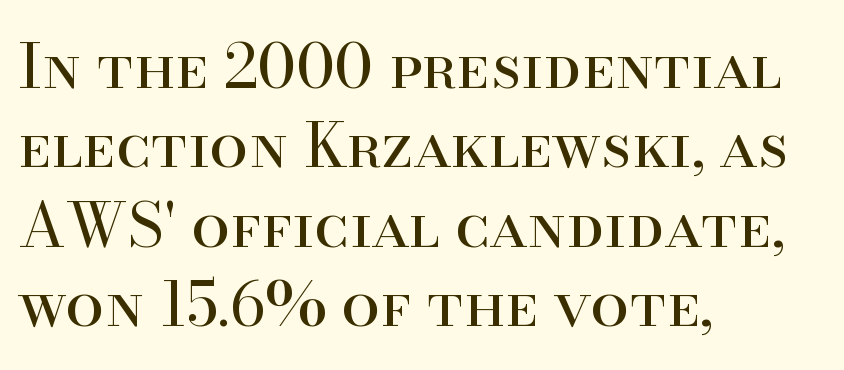
This rendering uses left alignment, leaving the right contour irregular. The font family rendered here belongs to the serif group. The axis of the letterforms is exactly vertical. Letters have the restrained weight of plain body copy at most.
